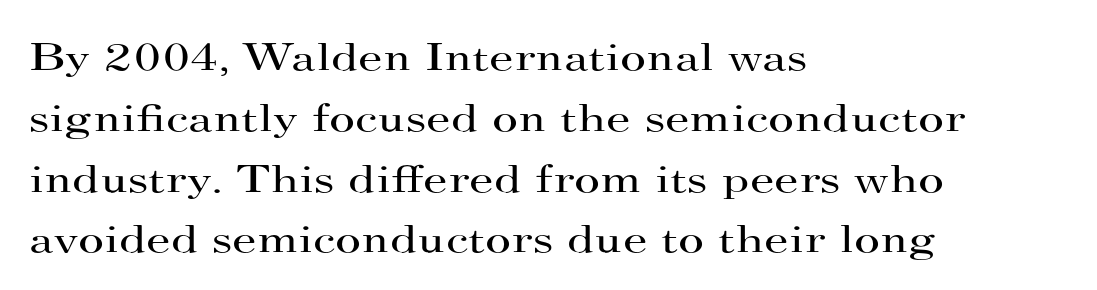
{"serif": "yes", "italic": "no", "bold": "no", "weight": "regular", "width": "wide", "stroke_contrast": "high", "x_height": "small", "monospaced": "no", "underline": "no", "align": "left", "line_spacing": "normal", "line_spacing_ratio": 1.52, "letter_spacing": "normal", "letter_spacing_em": 0.0, "glyph_px": 40}
